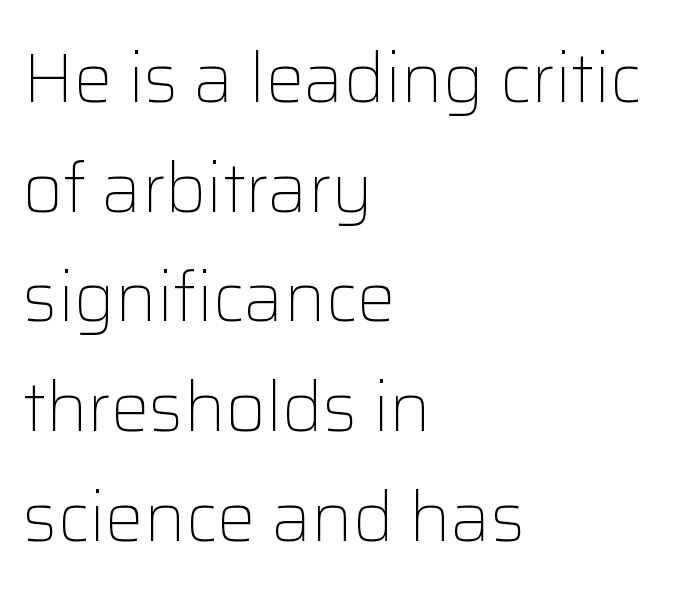
Reading down the column, the eye jumps a familiar distance to each next line. Glyph-to-glyph distance matches everyday printed text. Notice how the passage keeps a crisp vertical edge on the left only. Nothing heavy about these letters — not bold at all.
